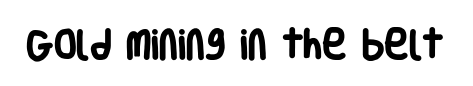
The image shows 33 px heavy, condensed sans-serif type, upright; set normal letter spacing, not underlined; low stroke contrast and a large x-height.
